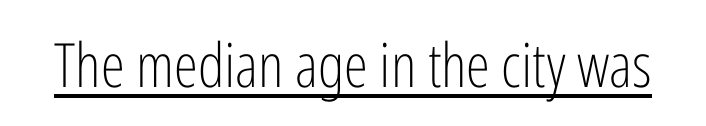
{"serif": "no", "italic": "no", "bold": "no", "weight": "light", "width": "condensed", "stroke_contrast": "low", "x_height": "medium", "monospaced": "no", "underline": "yes", "letter_spacing": "normal", "letter_spacing_em": 0.0, "glyph_px": 61}
